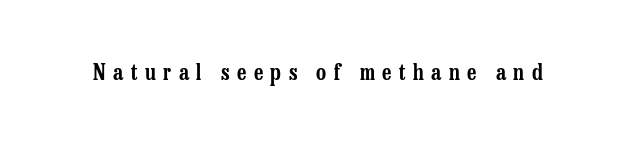
{"italic": "no", "underline": "no", "letter_spacing": "wide", "letter_spacing_em": 0.34, "glyph_px": 22}
